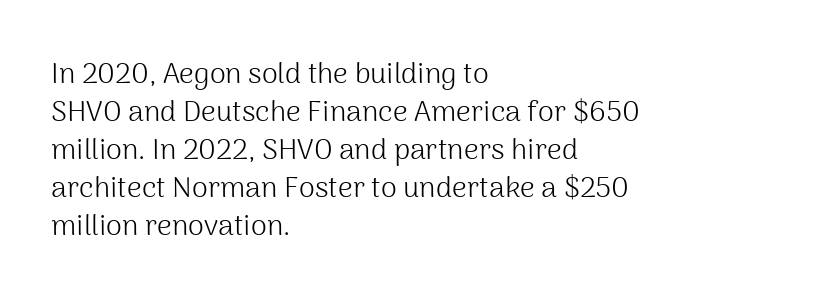
{"serif": "no", "italic": "no", "bold": "no", "weight": "light", "width": "normal", "stroke_contrast": "medium", "x_height": "medium", "monospaced": "no", "underline": "no", "align": "left", "line_spacing": "normal", "line_spacing_ratio": 1.31, "letter_spacing": "normal", "letter_spacing_em": 0.0, "glyph_px": 29}
